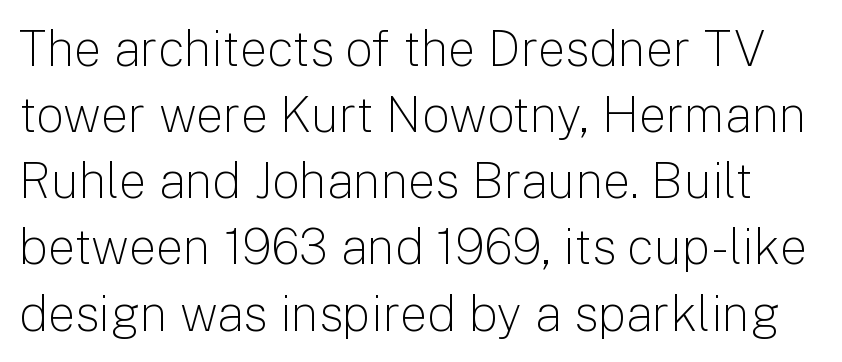
The image shows 49 px light sans-serif type, upright; set normal line spacing (1.35x), normal letter spacing, not underlined; low stroke contrast and a medium x-height.
